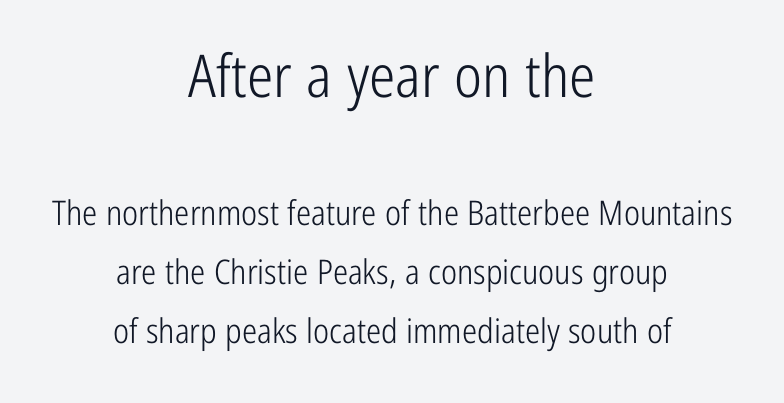
Type style note: lacks serifs. A student would notice the top passage is typeset larger than what follows. Has an underline been added? It has not. The letterforms sit shoulder to shoulder at normal distance. The rag falls on both sides of this text block equally. The type sits square on the baseline with zero lean.
